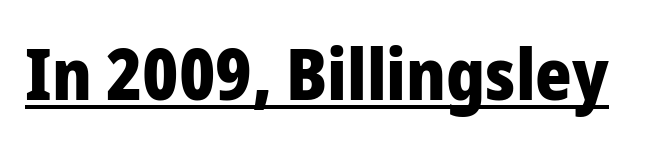
Q: Is the text bold? A: Yes.
Q: Is the text italic (slanted)? A: No, it is upright.
Q: Is the typeface a serif or a sans-serif typeface? A: Sans-serif.
Q: Is the text underlined? A: Yes.
Q: Is the spacing between letters normal or unusually wide? A: Normal.
Q: Width (condensed, normal, or wide)? A: Normal.
Q: Stroke contrast? A: Low.
Q: x-height? A: Medium.
Q: Monospaced? A: No.
